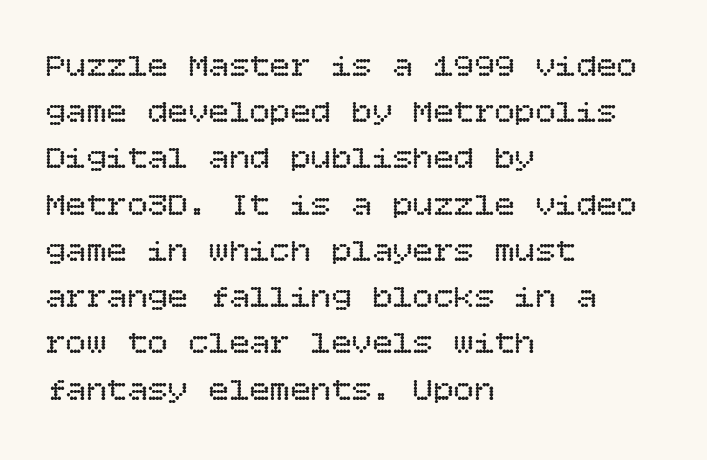
{"italic": "no", "bold": "no", "weight": "regular", "width": "normal", "stroke_contrast": "low", "x_height": "large", "underline": "no", "align": "left", "line_spacing": "normal", "line_spacing_ratio": 1.36, "letter_spacing": "normal", "letter_spacing_em": 0.0, "glyph_px": 34}
